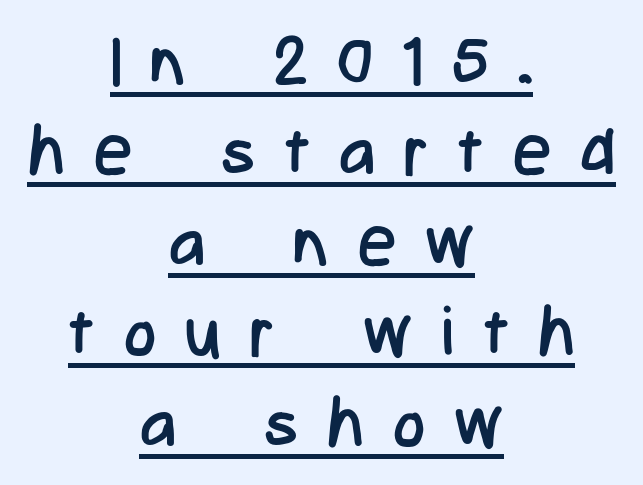
Q: Is the text bold? A: No.
Q: Is the text italic (slanted)? A: No, it is upright.
Q: Is the typeface a serif or a sans-serif typeface? A: Sans-serif.
Q: Is the text underlined? A: Yes.
Q: How is the paragraph aligned? A: Centered.
Q: Is the spacing between letters normal or unusually wide? A: Unusually wide.
Q: Is the spacing between lines tight, normal or loose? A: Normal.
Q: Width (condensed, normal, or wide)? A: Condensed.
Q: Stroke contrast? A: Low.
Q: x-height? A: Medium.
Q: Monospaced? A: No.
